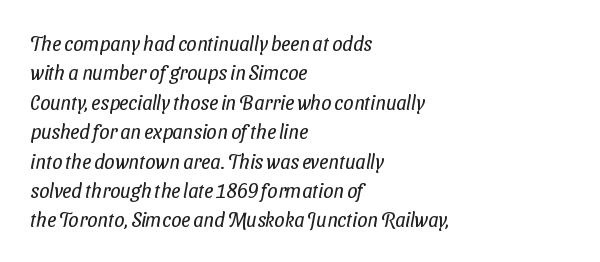
{"bold": "no", "underline": "no", "align": "left", "line_spacing": "normal", "line_spacing_ratio": 1.47, "letter_spacing": "normal", "letter_spacing_em": 0.0, "glyph_px": 20}
